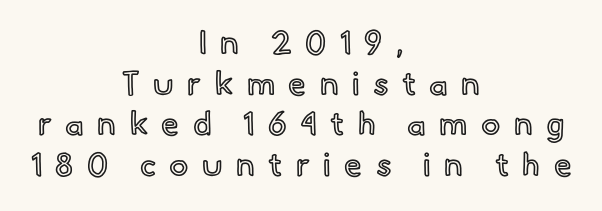
The image shows 32 px text type, upright; set centered, normal line spacing (1.27x), unusually wide letter spacing (+0.42 em), not underlined; a small x-height.
